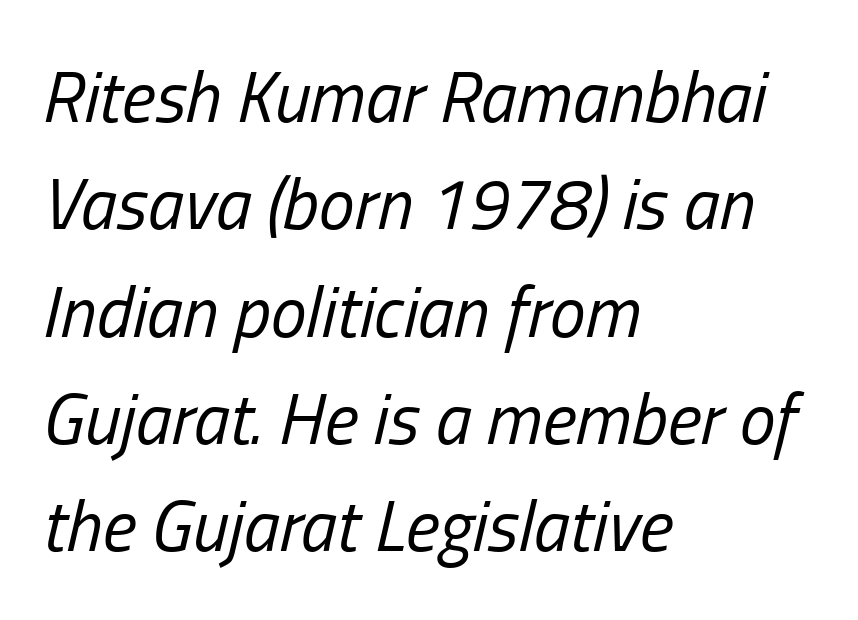
The image shows 72 px regular-weight, condensed type, italic (leaning right); set left-aligned, normal line spacing (1.49x), normal letter spacing, not underlined; low stroke contrast and a medium x-height.
